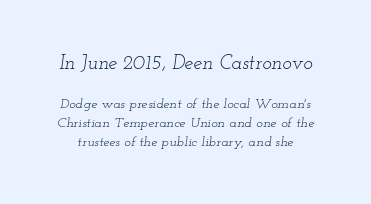
The image shows 20 px text type, italic (leaning right); set normal line spacing (1.35x), normal letter spacing, not underlined; the first (top) block is 1.43x larger.
